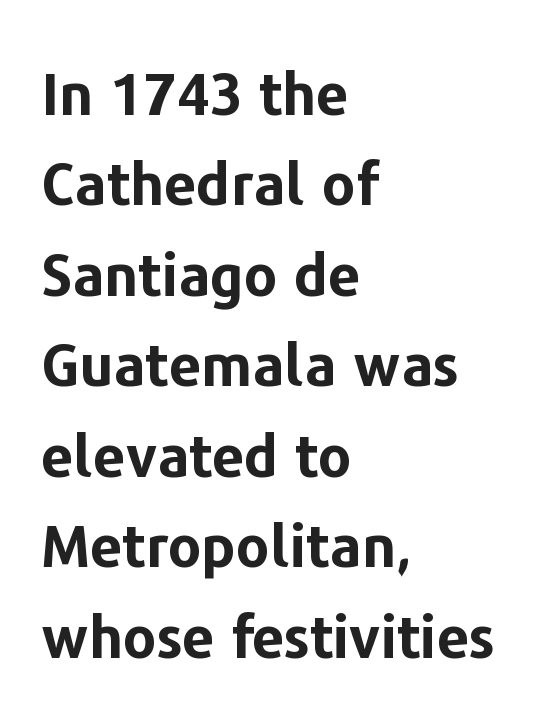
Notice how the stems are strictly vertical — no italics here. To sum up the face: it is a sans, with no serifs. In CSS terms this would be text-align: left. Nobody touched the tracking dial on this one. The strip under each line holds only bare page.
